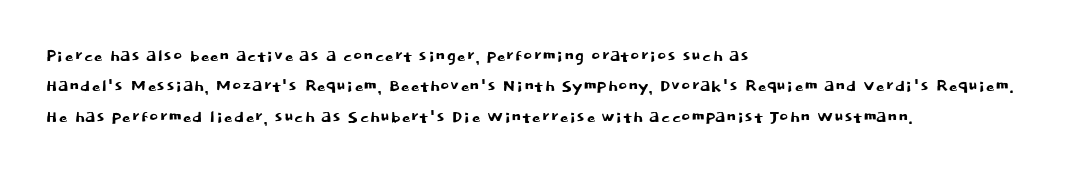
{"italic": "no", "underline": "no", "align": "left", "line_spacing": "normal", "line_spacing_ratio": 1.38, "letter_spacing": "normal", "letter_spacing_em": 0.0, "glyph_px": 22}
